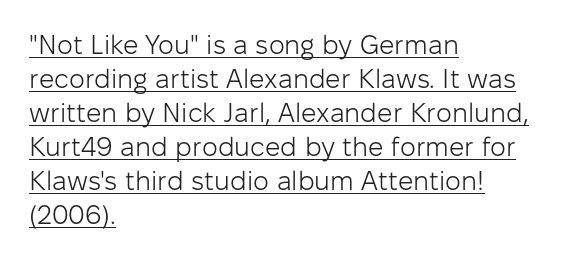
Q: Is the text bold? A: No.
Q: Is the text italic (slanted)? A: No, it is upright.
Q: Is the text underlined? A: Yes.
Q: How is the paragraph aligned? A: Left-aligned.
Q: Is the spacing between letters normal or unusually wide? A: Normal.
Q: Is the spacing between lines tight, normal or loose? A: Normal.
